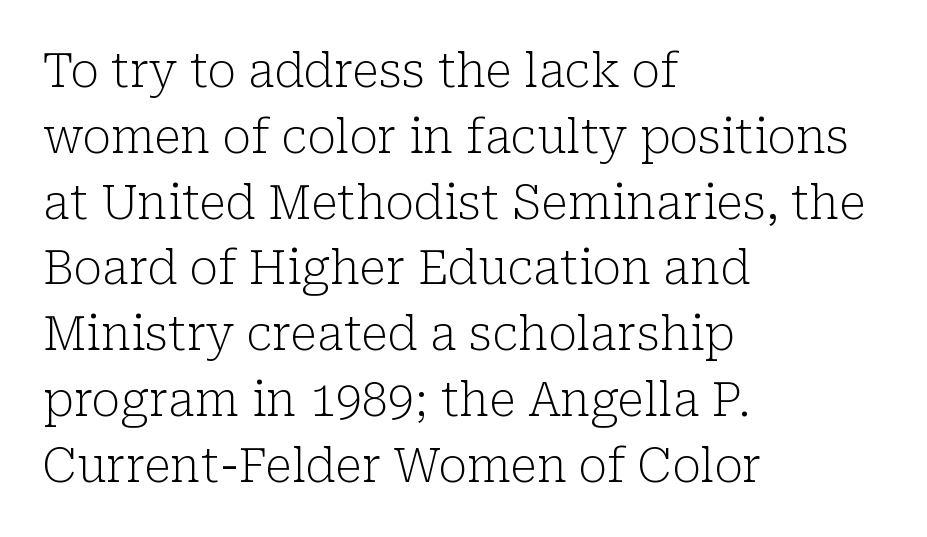
Q: Is the text bold? A: No.
Q: Is the text italic (slanted)? A: No, it is upright.
Q: Is the typeface a serif or a sans-serif typeface? A: Serif.
Q: Is the text underlined? A: No.
Q: How is the paragraph aligned? A: Left-aligned.
Q: Is the spacing between letters normal or unusually wide? A: Normal.
Q: Is the spacing between lines tight, normal or loose? A: Normal.
Q: Width (condensed, normal, or wide)? A: Normal.
Q: Stroke contrast? A: Low.
Q: x-height? A: Medium.
Q: Monospaced? A: No.
